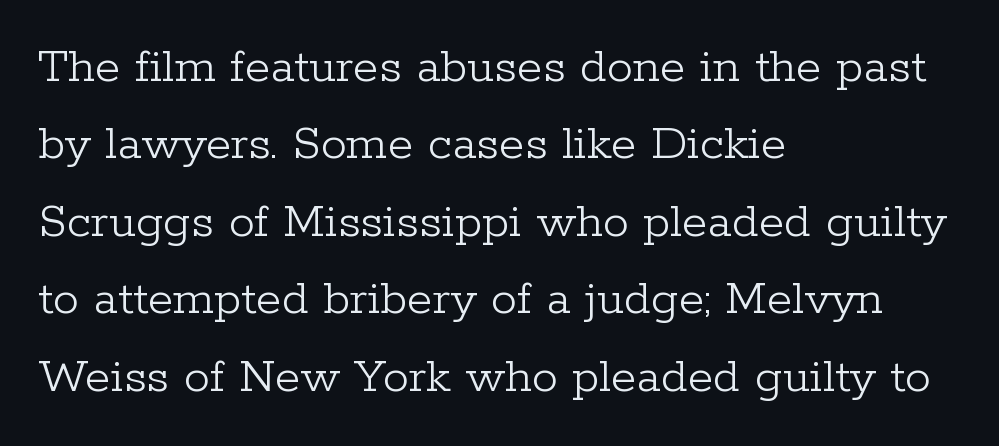
{"serif": "yes", "italic": "no", "bold": "no", "weight": "light", "width": "normal", "stroke_contrast": "low", "x_height": "medium", "monospaced": "no", "underline": "no", "align": "left", "line_spacing": "normal", "line_spacing_ratio": 1.49, "letter_spacing": "normal", "letter_spacing_em": 0.0, "glyph_px": 52}
